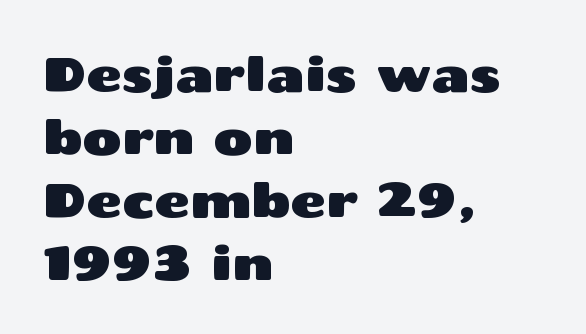
Ascenders rise straight up at ninety degrees. Compared with typical body copy, the letter spacing here is the same. Serif or sans? Sans — the stroke terminals are bare. The space directly below the letters is spotless.
